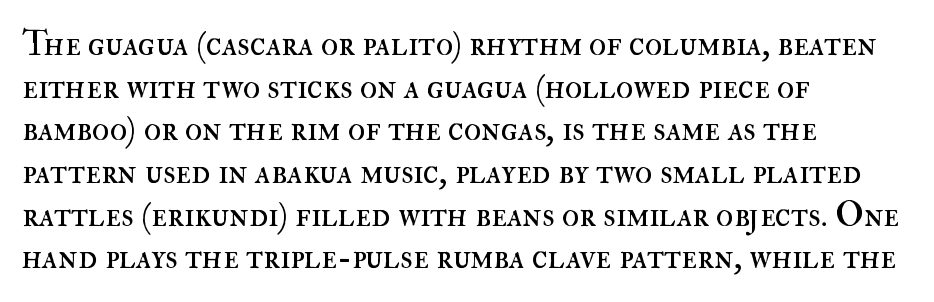
Reading down the block, your eye returns to a fixed left position each line. Here the glyphs are tracked normally, forming tight word shapes. Underline: absent. Stroke mass is kept to a normal reading level or below.
